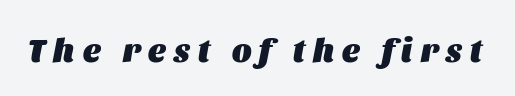
Q: Is the text bold? A: Yes.
Q: Is the text italic (slanted)? A: Yes, it leans right by about 11 degrees.
Q: Is the text underlined? A: No.
Q: Is the spacing between letters normal or unusually wide? A: Unusually wide.
Q: Width (condensed, normal, or wide)? A: Normal.
Q: Stroke contrast? A: Medium.
Q: x-height? A: Large.
Q: Monospaced? A: No.
